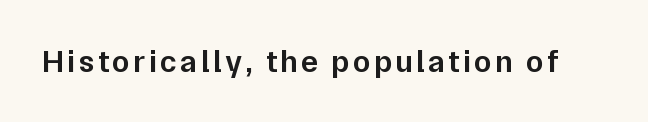
When letters stand straight like this, we call the style roman or upright. The rendering uses natural spacing where letterforms have individual widths. A sans-serif font was chosen for this passage. Stroke thickness is moderately raised; the sample reads as semibold. Nobody drew a line under any word here.
